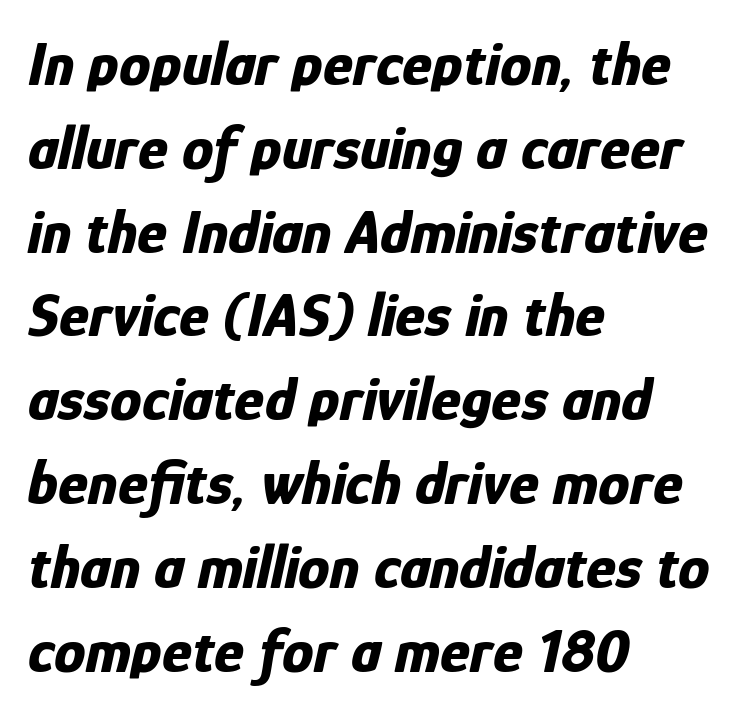
The image shows 63 px bold, condensed type, italic (leaning right); set left-aligned, normal line spacing (1.33x), normal letter spacing, not underlined; low stroke contrast and a medium x-height.
